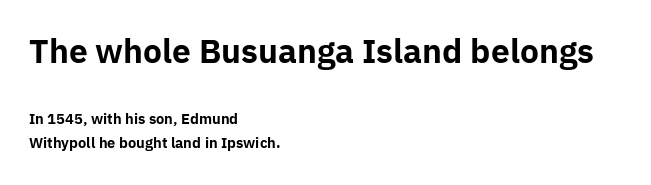
Q: Is the text bold? A: Yes.
Q: Is the text italic (slanted)? A: No, it is upright.
Q: Is the typeface a serif or a sans-serif typeface? A: Sans-serif.
Q: Is the text underlined? A: No.
Q: How is the paragraph aligned? A: Left-aligned.
Q: Is the spacing between letters normal or unusually wide? A: Normal.
Q: Which block of text is set in a larger size, the first (top) or the second (bottom)? A: The first (top) one.
Q: Width (condensed, normal, or wide)? A: Normal.
Q: Stroke contrast? A: Low.
Q: x-height? A: Medium.
Q: Monospaced? A: No.
